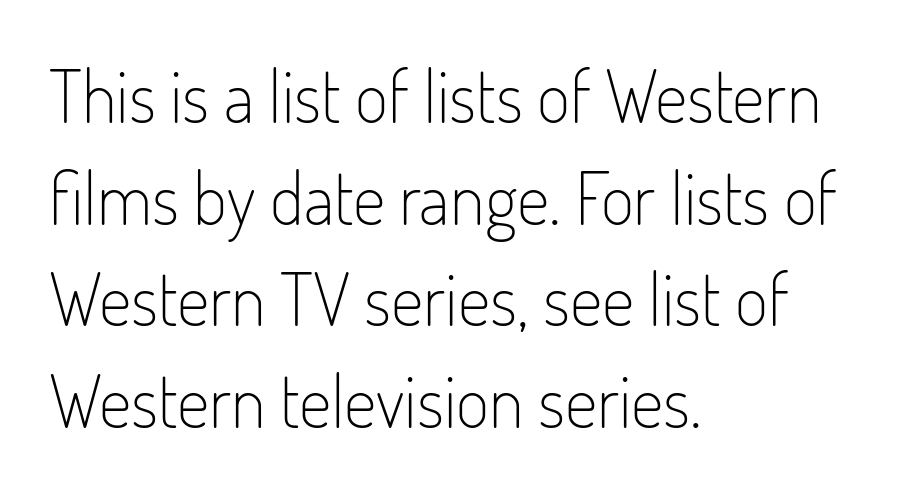
Q: Is the text bold? A: No.
Q: Is the text italic (slanted)? A: No, it is upright.
Q: Is the typeface a serif or a sans-serif typeface? A: Sans-serif.
Q: Is the text underlined? A: No.
Q: How is the paragraph aligned? A: Left-aligned.
Q: Is the spacing between letters normal or unusually wide? A: Normal.
Q: Is the spacing between lines tight, normal or loose? A: Normal.
Q: Width (condensed, normal, or wide)? A: Condensed.
Q: Stroke contrast? A: Low.
Q: x-height? A: Small.
Q: Monospaced? A: No.
